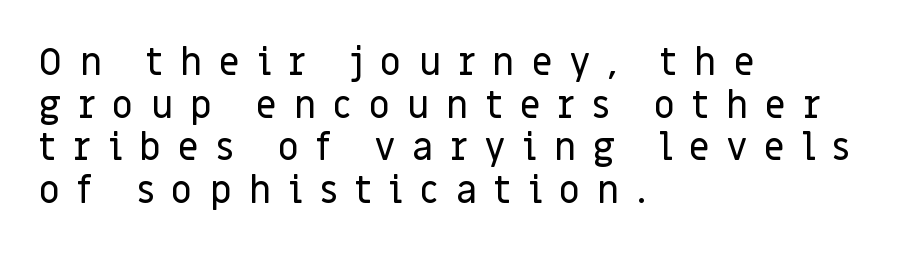
{"serif": "no", "italic": "no", "width": "normal", "stroke_contrast": "low", "x_height": "large", "monospaced": "no", "underline": "no", "align": "left", "line_spacing": "tight", "line_spacing_ratio": 1.15, "letter_spacing": "wide", "letter_spacing_em": 0.46, "glyph_px": 37}
